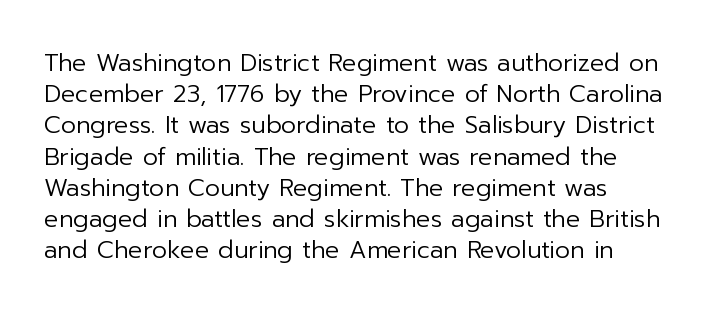
Q: Is the text bold? A: No.
Q: Is the text italic (slanted)? A: No, it is upright.
Q: Is the text underlined? A: No.
Q: How is the paragraph aligned? A: Left-aligned.
Q: Is the spacing between letters normal or unusually wide? A: Normal.
Q: Is the spacing between lines tight, normal or loose? A: Normal.
